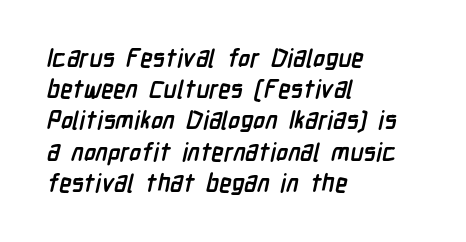
{"bold": "yes", "underline": "no", "align": "left", "line_spacing": "normal", "line_spacing_ratio": 1.25, "letter_spacing": "normal", "letter_spacing_em": 0.0, "glyph_px": 25}
